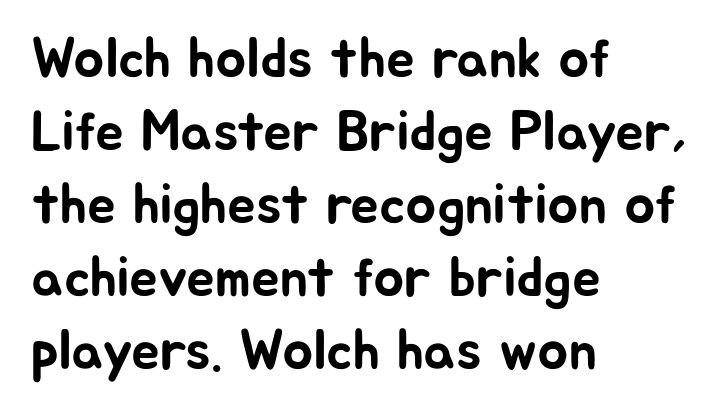
Q: Is the text italic (slanted)? A: No, it is upright.
Q: Is the typeface a serif or a sans-serif typeface? A: Sans-serif.
Q: Is the text underlined? A: No.
Q: How is the paragraph aligned? A: Left-aligned.
Q: Is the spacing between letters normal or unusually wide? A: Normal.
Q: Is the spacing between lines tight, normal or loose? A: Normal.
Q: Width (condensed, normal, or wide)? A: Normal.
Q: Stroke contrast? A: Low.
Q: x-height? A: Medium.
Q: Monospaced? A: No.
